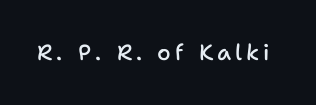
Ascenders rise straight up at ninety degrees. The specimen omits any rule beneath the text block's lines. Caption: semibold face, moderately heavy strokes.
